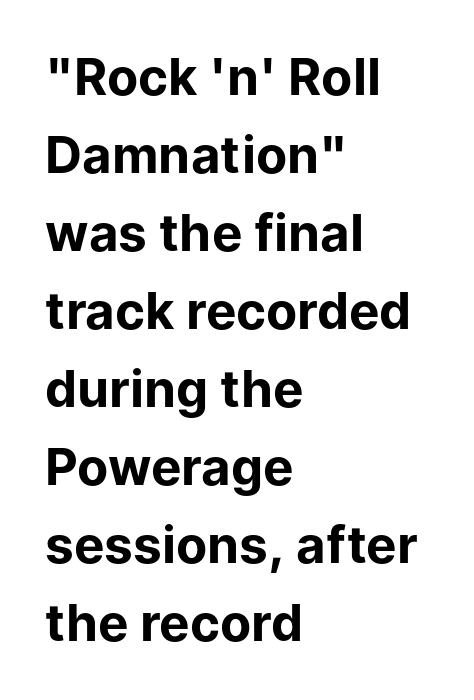
Q: Is the text bold? A: Yes.
Q: Is the text italic (slanted)? A: No, it is upright.
Q: Is the typeface a serif or a sans-serif typeface? A: Sans-serif.
Q: Is the text underlined? A: No.
Q: How is the paragraph aligned? A: Left-aligned.
Q: Is the spacing between letters normal or unusually wide? A: Normal.
Q: Is the spacing between lines tight, normal or loose? A: Normal.
Q: Width (condensed, normal, or wide)? A: Normal.
Q: Stroke contrast? A: Low.
Q: x-height? A: Medium.
Q: Monospaced? A: No.
